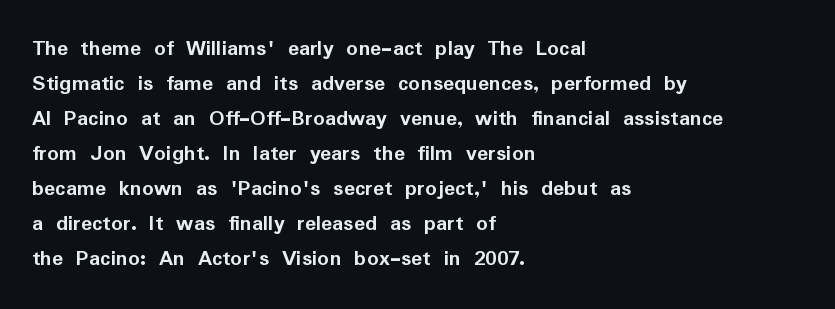
Q: Is the text bold? A: Yes.
Q: Is the text italic (slanted)? A: No, it is upright.
Q: Is the text underlined? A: No.
Q: How is the paragraph aligned? A: Left-aligned.
Q: Is the spacing between letters normal or unusually wide? A: Normal.
Q: Is the spacing between lines tight, normal or loose? A: Normal.
